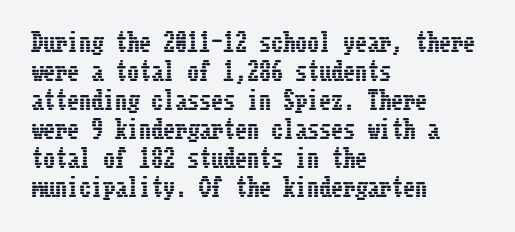
The image shows 24 px text type, upright; set left-aligned, line spacing 1.21x, normal letter spacing, not underlined.
